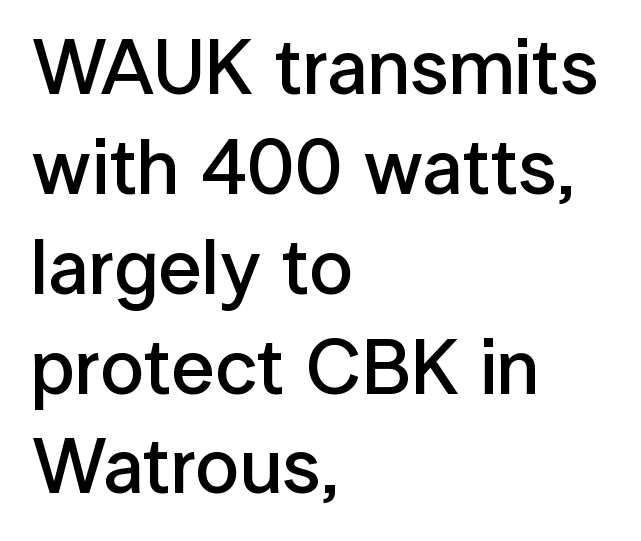
The image shows 78 px semibold sans-serif type, upright; set left-aligned, normal line spacing (1.28x), normal letter spacing, not underlined; low stroke contrast and a medium x-height.
